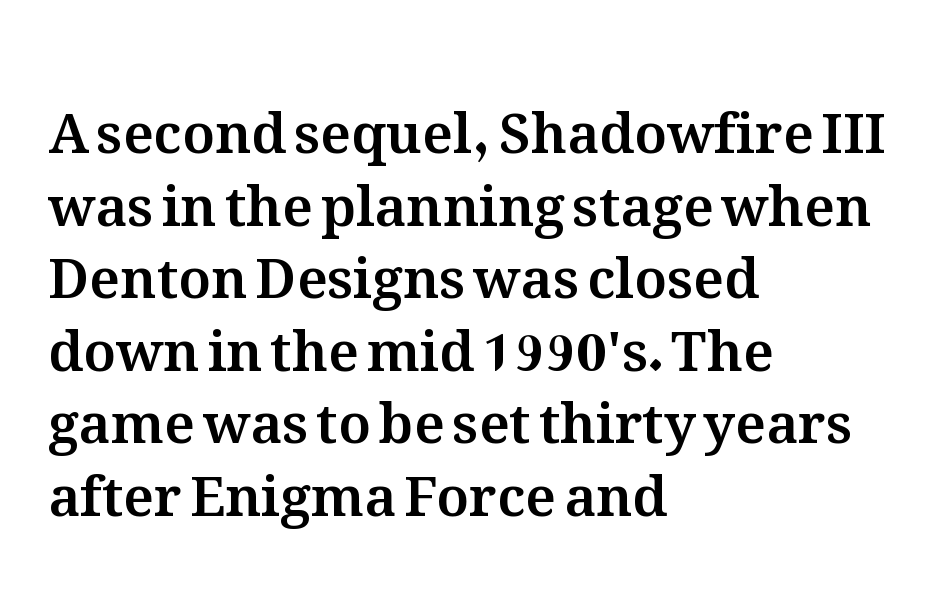
Q: Is the text italic (slanted)? A: No, it is upright.
Q: Is the text underlined? A: No.
Q: How is the paragraph aligned? A: Left-aligned.
Q: Is the spacing between letters normal or unusually wide? A: Normal.
Q: Is the spacing between lines tight, normal or loose? A: Normal.
Q: Width (condensed, normal, or wide)? A: Normal.
Q: Stroke contrast? A: Medium.
Q: x-height? A: Medium.
Q: Monospaced? A: No.
